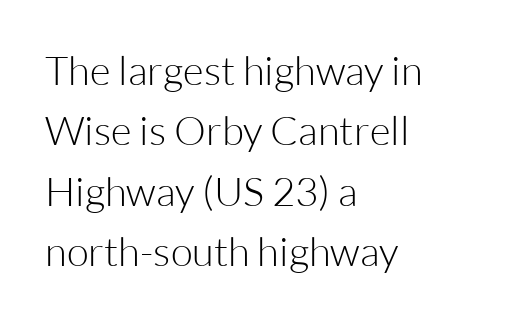
{"serif": "no", "italic": "no", "bold": "no", "weight": "light", "width": "normal", "stroke_contrast": "low", "x_height": "medium", "monospaced": "no", "underline": "no", "align": "left", "line_spacing": "normal", "line_spacing_ratio": 1.51, "letter_spacing": "normal", "letter_spacing_em": 0.0, "glyph_px": 40}
